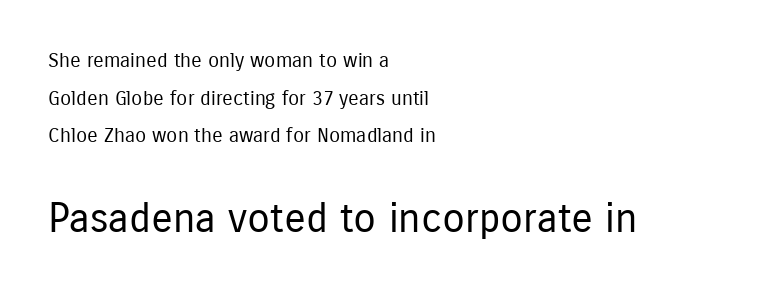
{"serif": "no", "italic": "no", "bold": "no", "weight": "regular", "width": "condensed", "stroke_contrast": "low", "x_height": "medium", "monospaced": "no", "underline": "no", "align": "left", "line_spacing_ratio": 1.88, "letter_spacing": "normal", "letter_spacing_em": 0.0, "larger_block": "second", "size_ratio": 2.05, "glyph_px": 41}
